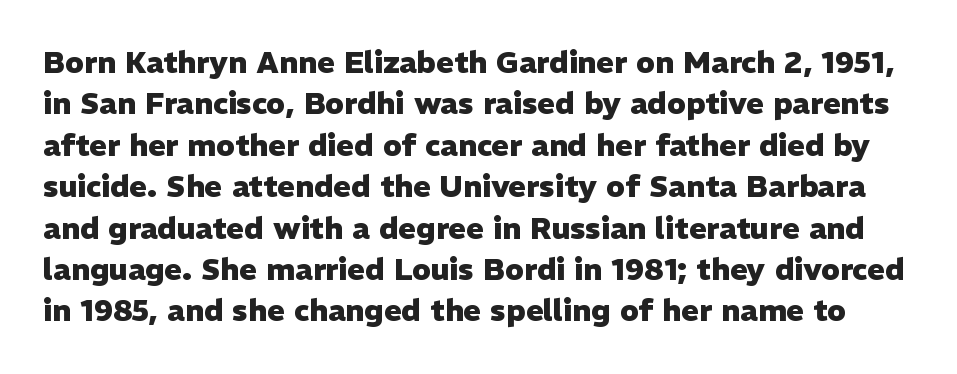
{"serif": "no", "italic": "no", "bold": "yes", "weight": "heavy", "width": "normal", "stroke_contrast": "low", "x_height": "medium", "monospaced": "no", "underline": "no", "line_spacing": "normal", "line_spacing_ratio": 1.38, "letter_spacing": "normal", "letter_spacing_em": 0.0, "glyph_px": 30}
